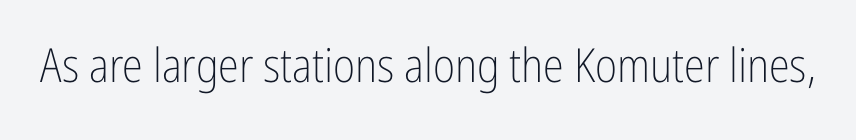
Q: Is the text bold? A: No.
Q: Is the text italic (slanted)? A: No, it is upright.
Q: Is the typeface a serif or a sans-serif typeface? A: Sans-serif.
Q: Is the text underlined? A: No.
Q: Is the spacing between letters normal or unusually wide? A: Normal.
Q: Width (condensed, normal, or wide)? A: Condensed.
Q: Stroke contrast? A: Low.
Q: x-height? A: Medium.
Q: Monospaced? A: No.
